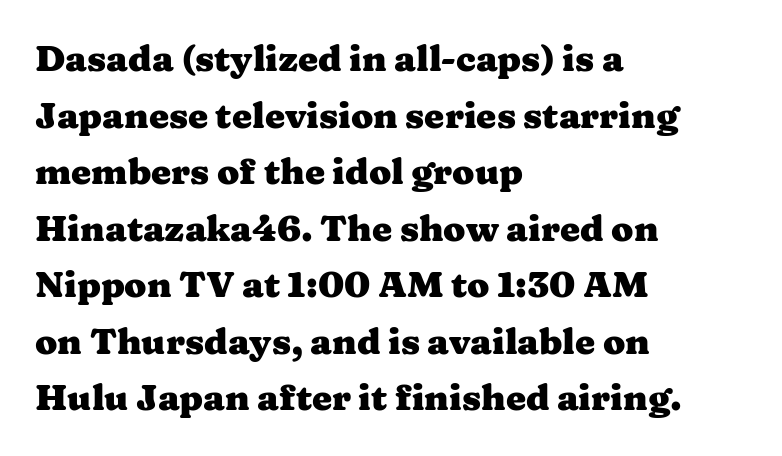
{"serif": "yes", "italic": "no", "bold": "yes", "weight": "heavy", "width": "wide", "stroke_contrast": "medium", "x_height": "medium", "monospaced": "no", "underline": "no", "align": "left", "line_spacing": "normal", "line_spacing_ratio": 1.57, "letter_spacing": "normal", "letter_spacing_em": 0.0, "glyph_px": 36}
